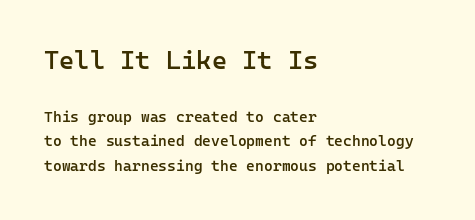
Set as a demibold, roughly 600 on the weight scale. Every row of glyphs begins at an identical x-position on the left. Rule under the text: the space is simply empty. No extra tracking has been applied to these lines. This is the regular roman posture of the typeface. This block has exactly the height ordinary leading produces.
